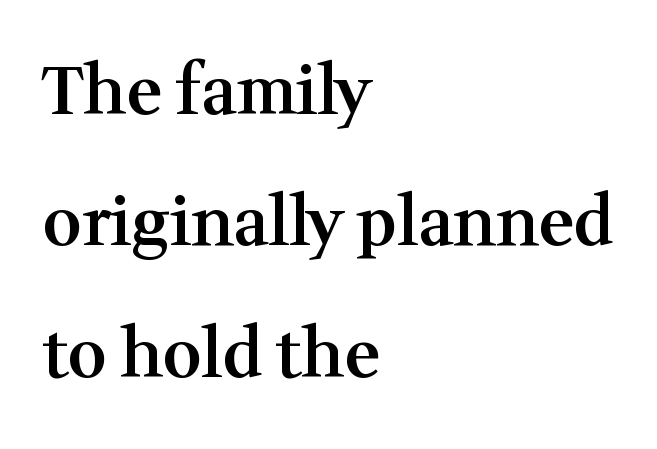
The image shows 67 px semibold serif type, upright; set left-aligned, loose line spacing (1.96x), normal letter spacing, not underlined; medium stroke contrast and a medium x-height.
